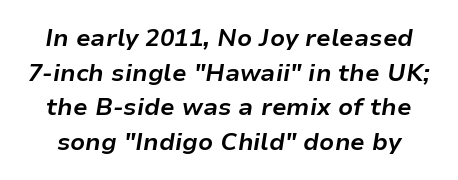
The image shows 24 px bold type, italic (leaning right); set normal line spacing (1.44x), normal letter spacing, not underlined.
